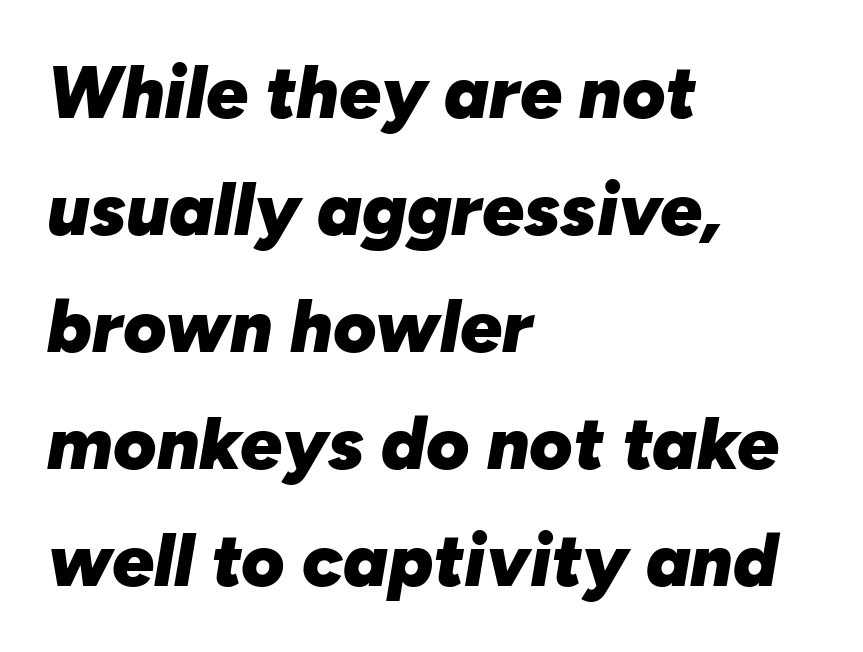
{"italic": "yes", "lean": "right", "slant_degrees": 10, "bold": "yes", "weight": "heavy", "width": "normal", "stroke_contrast": "low", "x_height": "medium", "monospaced": "no", "underline": "no", "align": "left", "line_spacing": "normal", "line_spacing_ratio": 1.58, "letter_spacing": "normal", "letter_spacing_em": 0.0, "glyph_px": 74}
